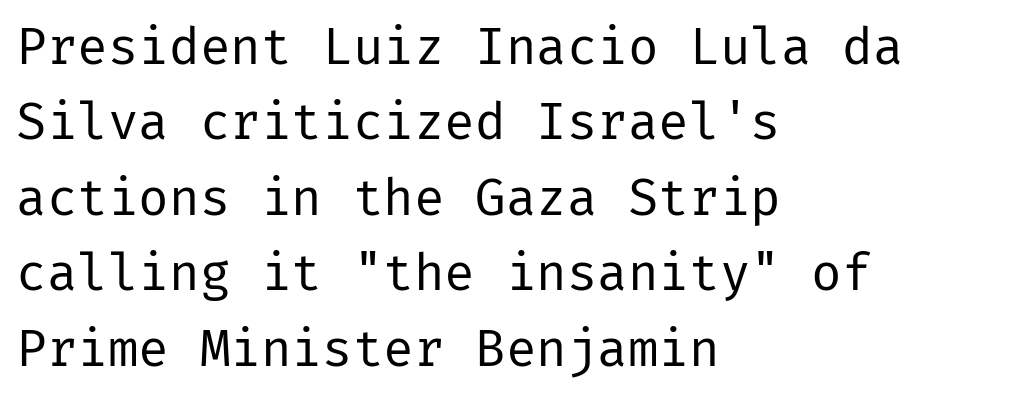
Unmarked baselines from the first word to the last. Inter-character spacing is left at the font's built-in metrics. You can tell from the bare stems that sans-serif type was used. Does the lettering tilt? It doesn't — this is upright.
